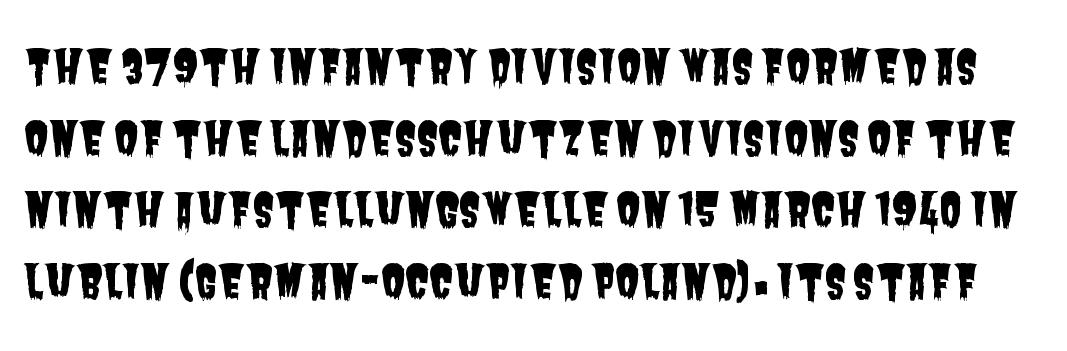
One glance says typical: line gaps are just what's usual. The passage shown has conventional tracking throughout. A bare baseline throughout the passage. Classification — sans serif.
